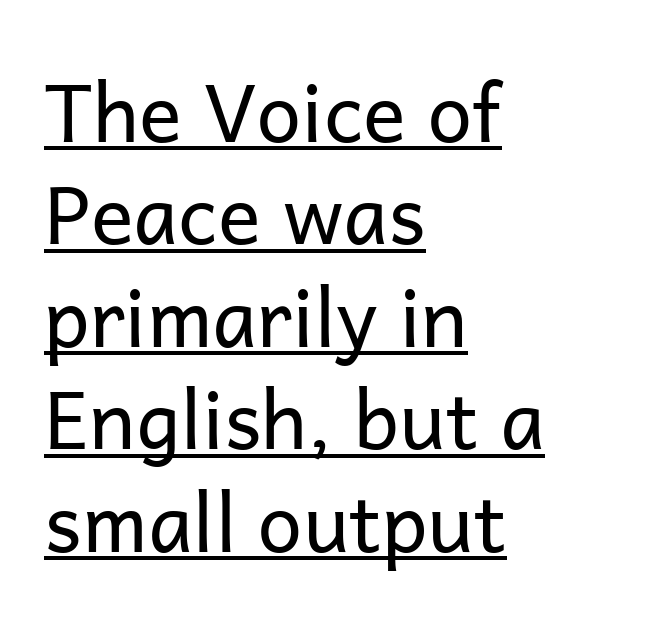
Q: Is the text bold? A: No.
Q: Is the text italic (slanted)? A: No, it is upright.
Q: Is the typeface a serif or a sans-serif typeface? A: Sans-serif.
Q: Is the text underlined? A: Yes.
Q: How is the paragraph aligned? A: Left-aligned.
Q: Is the spacing between letters normal or unusually wide? A: Normal.
Q: Is the spacing between lines tight, normal or loose? A: Normal.
Q: Width (condensed, normal, or wide)? A: Normal.
Q: Stroke contrast? A: Low.
Q: x-height? A: Medium.
Q: Monospaced? A: No.
